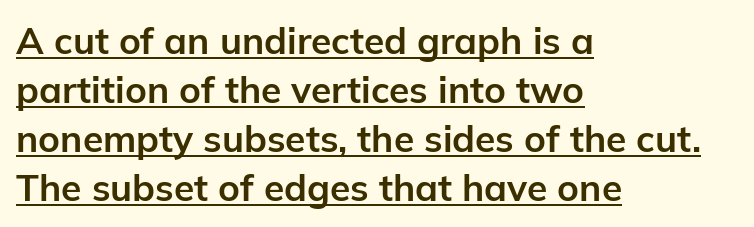
Q: Is the text bold? A: Yes.
Q: Is the text italic (slanted)? A: No, it is upright.
Q: Is the typeface a serif or a sans-serif typeface? A: Sans-serif.
Q: Is the text underlined? A: Yes.
Q: How is the paragraph aligned? A: Left-aligned.
Q: Is the spacing between letters normal or unusually wide? A: Normal.
Q: Is the spacing between lines tight, normal or loose? A: Normal.
Q: Width (condensed, normal, or wide)? A: Normal.
Q: Stroke contrast? A: Low.
Q: x-height? A: Medium.
Q: Monospaced? A: No.
